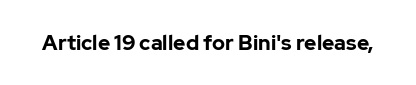
Q: Is the text bold? A: Yes.
Q: Is the text italic (slanted)? A: No, it is upright.
Q: Is the text underlined? A: No.
Q: Is the spacing between letters normal or unusually wide? A: Normal.
